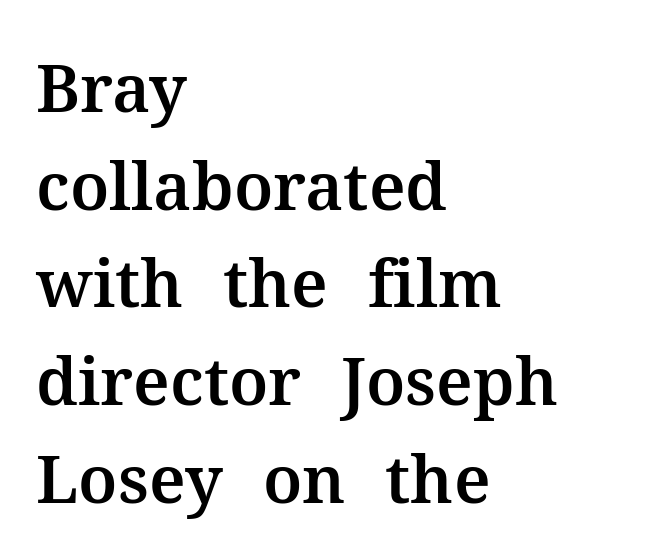
Q: Is the text italic (slanted)? A: No, it is upright.
Q: Is the typeface a serif or a sans-serif typeface? A: Serif.
Q: Is the text underlined? A: No.
Q: How is the paragraph aligned? A: Left-aligned.
Q: Is the spacing between letters normal or unusually wide? A: Normal.
Q: Is the spacing between lines tight, normal or loose? A: Normal.
Q: Width (condensed, normal, or wide)? A: Normal.
Q: Stroke contrast? A: Medium.
Q: x-height? A: Medium.
Q: Monospaced? A: No.
